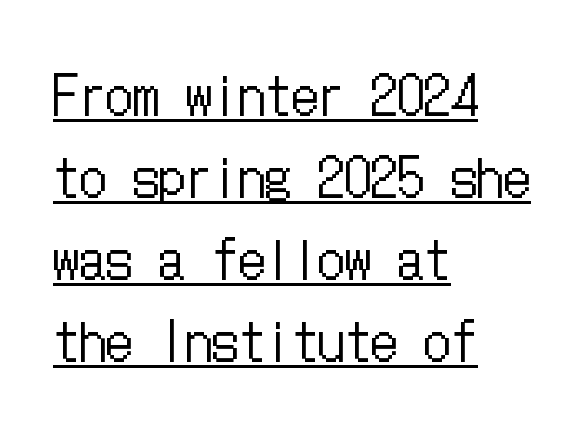
The image shows 53 px regular-weight, condensed type, upright; set left-aligned, normal line spacing (1.55x), normal letter spacing, underlined; low stroke contrast and a medium x-height.
